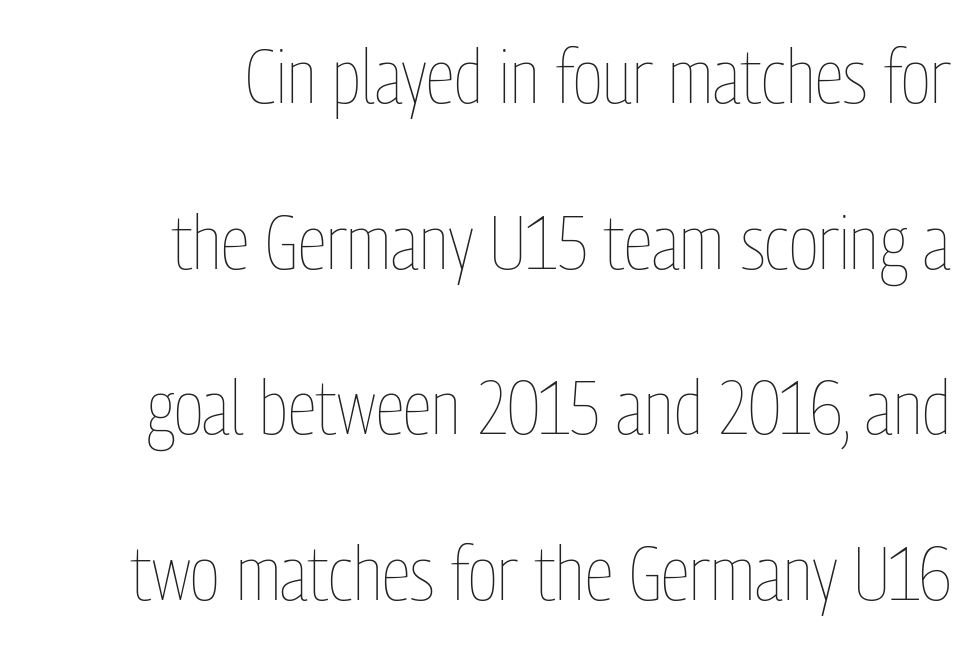
{"italic": "no", "bold": "no", "weight": "thin", "width": "condensed", "stroke_contrast": "low", "x_height": "medium", "monospaced": "no", "underline": "no", "align": "right", "line_spacing": "loose", "line_spacing_ratio": 2.18, "letter_spacing": "normal", "letter_spacing_em": 0.0, "glyph_px": 76}
